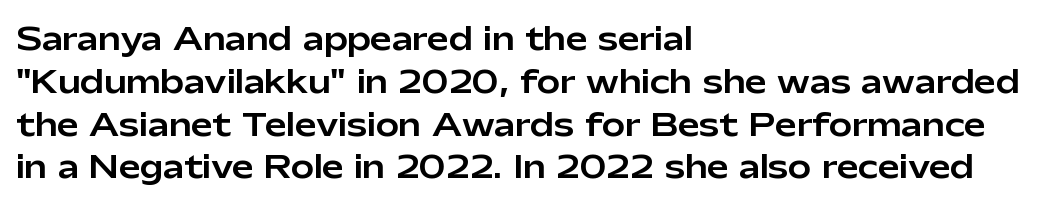
Q: Is the text italic (slanted)? A: No, it is upright.
Q: Is the typeface a serif or a sans-serif typeface? A: Sans-serif.
Q: Is the text underlined? A: No.
Q: How is the paragraph aligned? A: Left-aligned.
Q: Is the spacing between letters normal or unusually wide? A: Normal.
Q: Is the spacing between lines tight, normal or loose? A: Normal.
Q: Width (condensed, normal, or wide)? A: Normal.
Q: Stroke contrast? A: Low.
Q: x-height? A: Medium.
Q: Monospaced? A: No.
